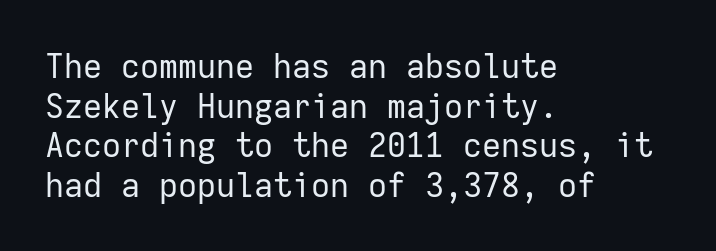
Descender tails drop into unmarked territory. The typography opts for an upright posture over an oblique one. The type is set solid horizontally, with unmodified tracking. Every character here occupies the same horizontal width, giving the sample a typewriter-like rhythm. The cut favours lightness, reaching ordinary text weight at its darkest. I'd call this a sans setting — the letters go barefoot.
